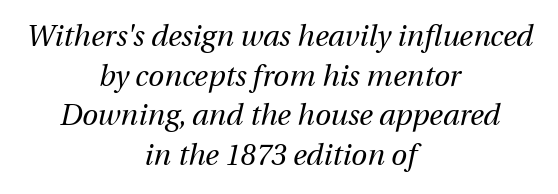
The image shows 29 px regular-weight type, italic (leaning right); set centered, normal line spacing (1.37x), normal letter spacing, not underlined; medium stroke contrast and a medium x-height.
